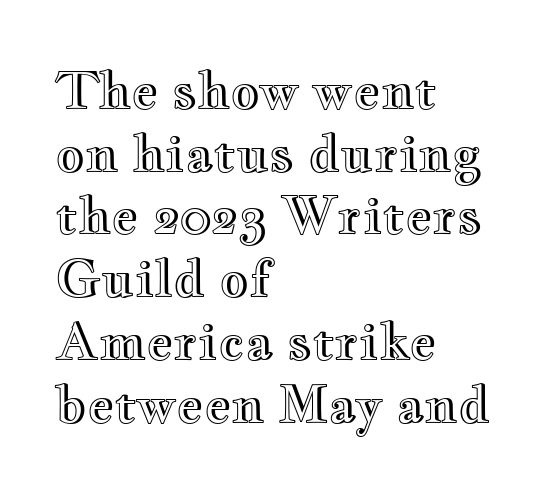
The image shows 51 px wide type, upright; set left-aligned, line spacing 1.23x, normal letter spacing, not underlined; a small x-height.
